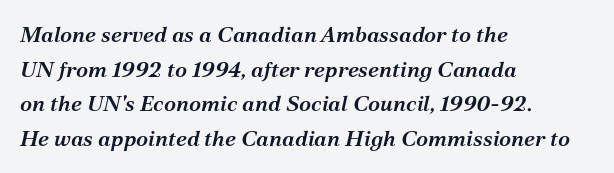
The paragraph has a hard left edge and a soft right edge. Weight: semibold (demi). Slanted lettering throughout. The face used here is rendered with its standard letterfit. The zone under the glyphs is completely vacant.
